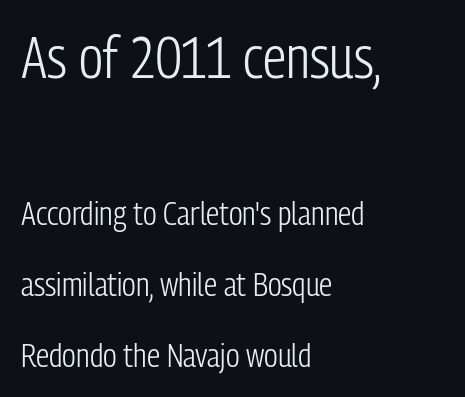
{"serif": "no", "italic": "no", "bold": "no", "weight": "light", "width": "condensed", "stroke_contrast": "low", "x_height": "medium", "monospaced": "no", "underline": "no", "align": "left", "line_spacing": "loose", "line_spacing_ratio": 2.16, "letter_spacing": "normal", "letter_spacing_em": 0.0, "larger_block": "first", "size_ratio": 1.76, "glyph_px": 58}
